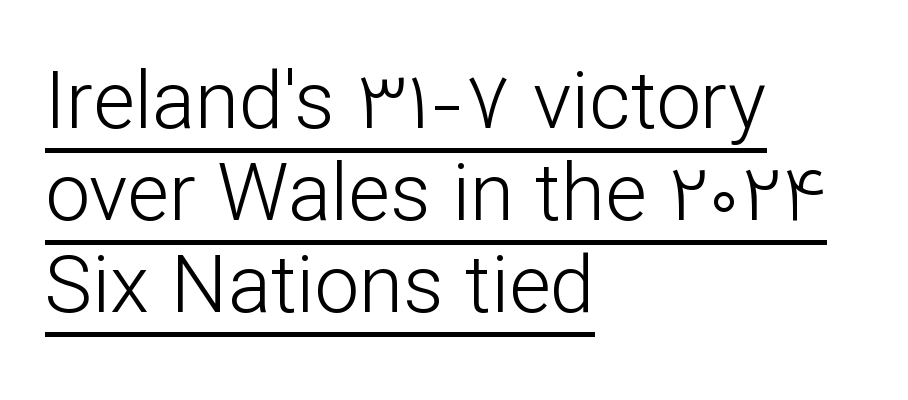
The image shows 80 px light sans-serif type, upright; set left-aligned, tight line spacing (1.15x), normal letter spacing, underlined; low stroke contrast and a medium x-height.
